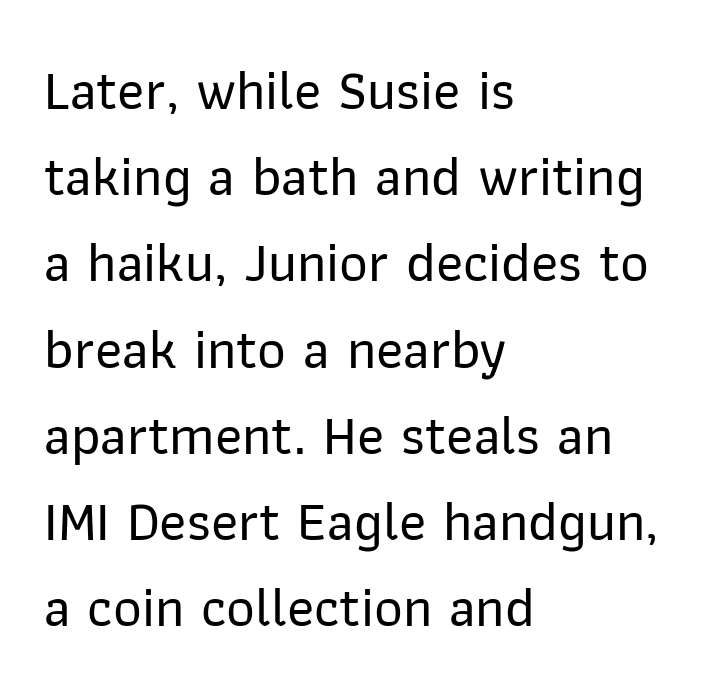
The image shows 56 px sans-serif type, upright; set left-aligned, normal line spacing (1.54x), normal letter spacing, not underlined; low stroke contrast and a medium x-height.
